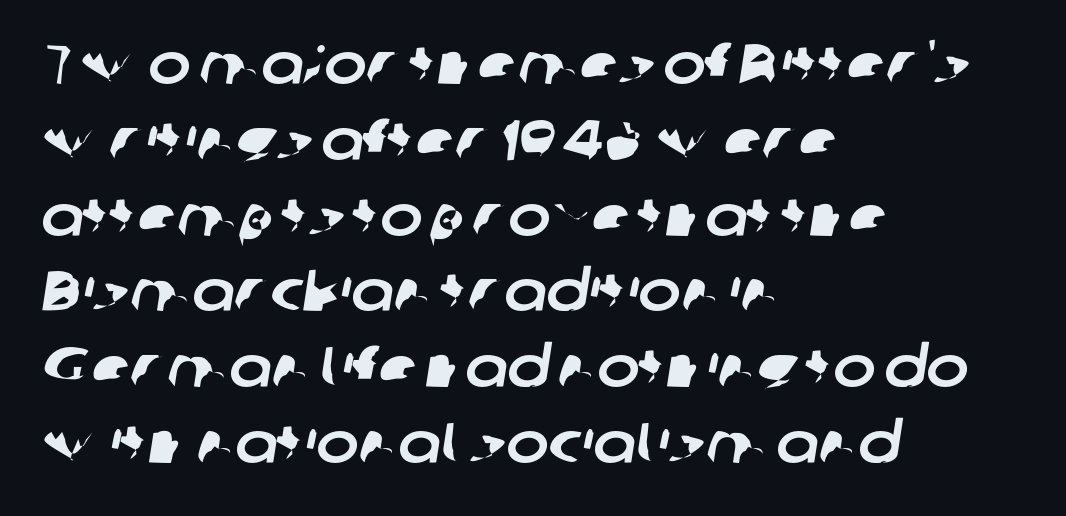
The gap between lines stays unmarked. This sample has the flowing, uneven cadence of proportional lettering. You could call the tracking neutral — neither tight nor loose. Each letter's strokes conclude bluntly, with no projecting serifs. Visually the block forms a straight wall on the left and a jagged coastline on the right.
